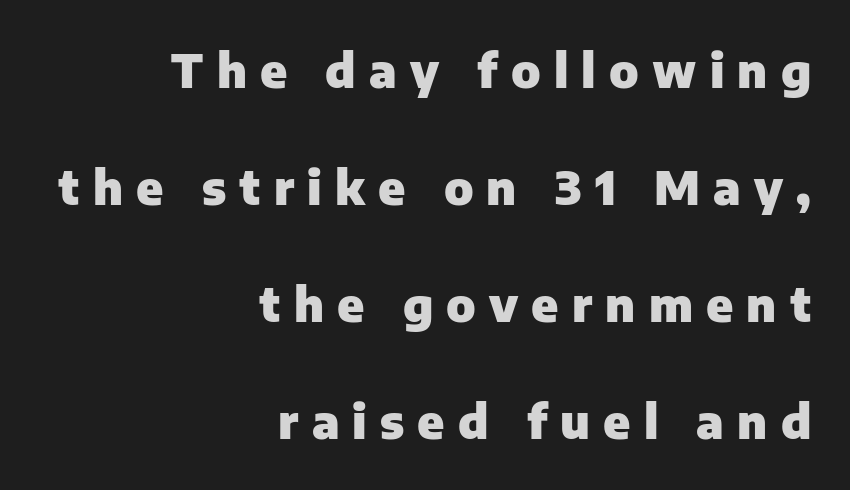
{"serif": "no", "italic": "no", "bold": "yes", "weight": "heavy", "width": "normal", "stroke_contrast": "low", "x_height": "medium", "monospaced": "no", "underline": "no", "align": "right", "line_spacing": "loose", "line_spacing_ratio": 2.49, "letter_spacing": "wide", "letter_spacing_em": 0.28, "glyph_px": 47}
